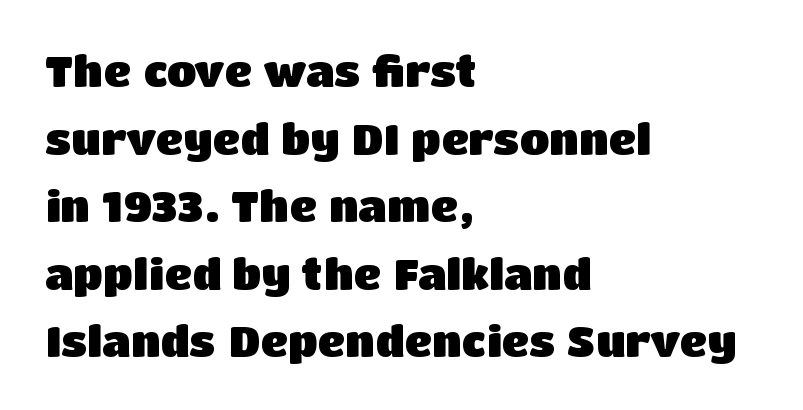
The image shows 43 px heavy sans-serif type, upright; set left-aligned, normal line spacing (1.57x), normal letter spacing, not underlined; low stroke contrast and a large x-height.
